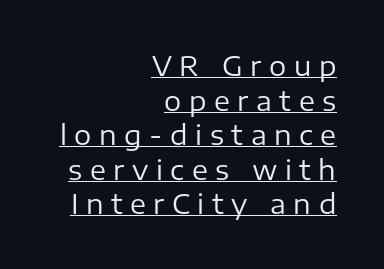
{"italic": "no", "bold": "no", "underline": "yes", "align": "right", "line_spacing": "normal", "line_spacing_ratio": 1.28, "letter_spacing": "wide", "letter_spacing_em": 0.28, "glyph_px": 27}
